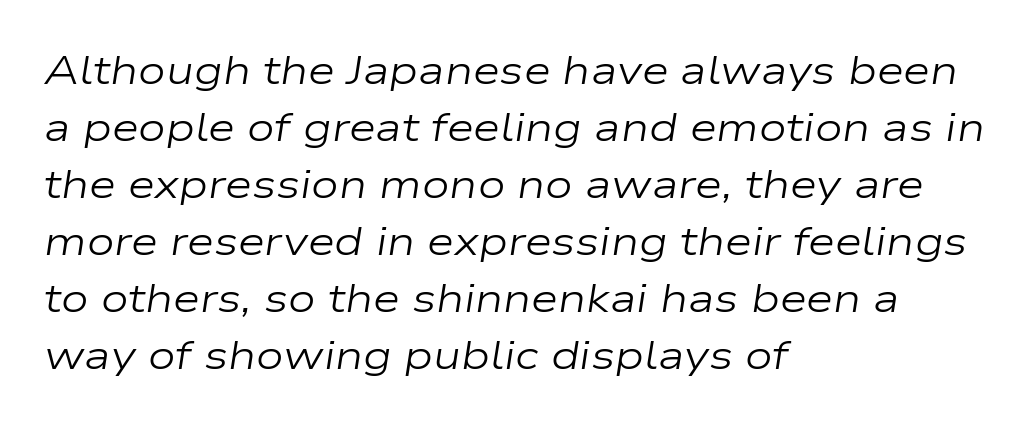
These lines stack with their left ends in a neat column. Quick note: italic. The designer left line spacing at the default. Only glyphs here, with clear space below each row. This is not heavy type; no bold has been used.
